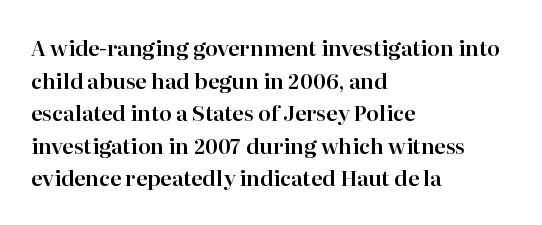
The image shows 21 px text type, upright; set left-aligned, normal line spacing (1.55x), normal letter spacing, not underlined.
